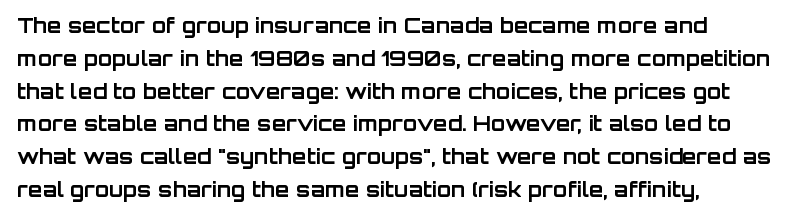
Q: Is the text bold? A: Yes.
Q: Is the text italic (slanted)? A: No, it is upright.
Q: Is the text underlined? A: No.
Q: Is the spacing between letters normal or unusually wide? A: Normal.
Q: Is the spacing between lines tight, normal or loose? A: Normal.
